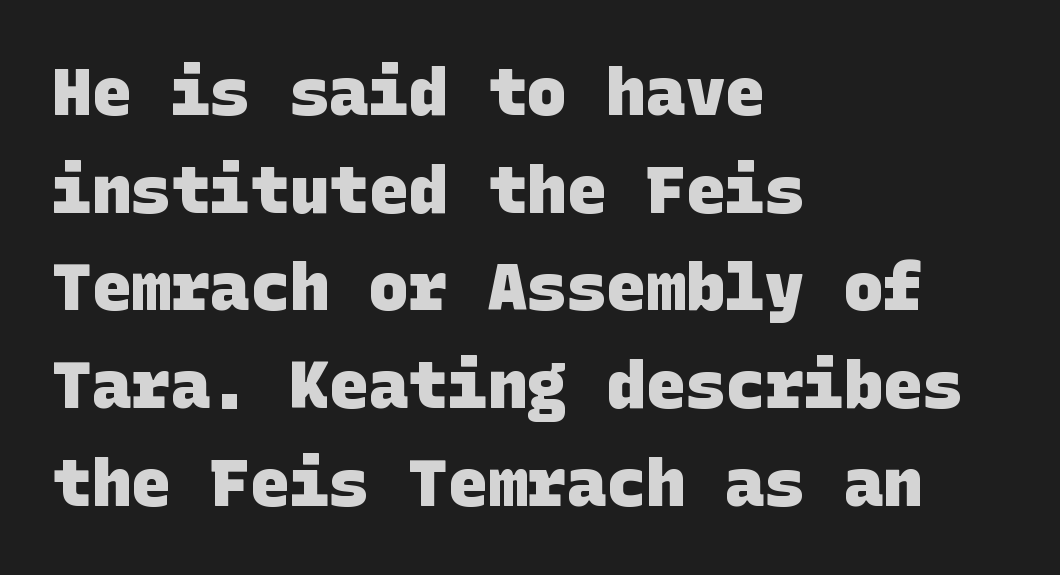
The image shows 66 px heavy sans-serif type; set left-aligned, normal line spacing (1.48x), normal letter spacing, not underlined; low stroke contrast and a large x-height.
